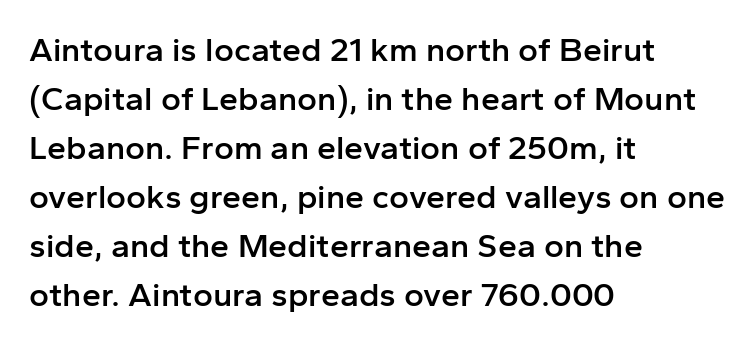
Q: Is the text bold? A: Semi-bold.
Q: Is the text italic (slanted)? A: No, it is upright.
Q: Is the typeface a serif or a sans-serif typeface? A: Sans-serif.
Q: Is the text underlined? A: No.
Q: How is the paragraph aligned? A: Left-aligned.
Q: Is the spacing between letters normal or unusually wide? A: Normal.
Q: Is the spacing between lines tight, normal or loose? A: Normal.
Q: Width (condensed, normal, or wide)? A: Normal.
Q: Stroke contrast? A: Low.
Q: x-height? A: Medium.
Q: Monospaced? A: No.
